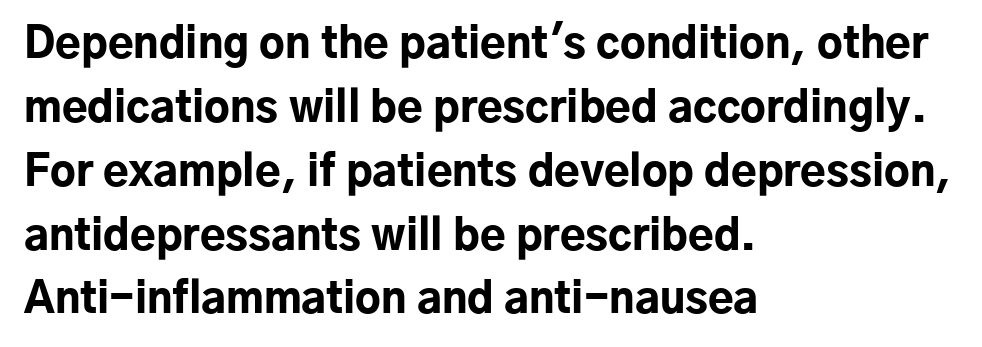
Q: Is the text bold? A: Yes.
Q: Is the text italic (slanted)? A: No, it is upright.
Q: Is the typeface a serif or a sans-serif typeface? A: Sans-serif.
Q: Is the text underlined? A: No.
Q: How is the paragraph aligned? A: Left-aligned.
Q: Is the spacing between letters normal or unusually wide? A: Normal.
Q: Is the spacing between lines tight, normal or loose? A: Normal.
Q: Width (condensed, normal, or wide)? A: Normal.
Q: Stroke contrast? A: Low.
Q: x-height? A: Medium.
Q: Monospaced? A: No.
